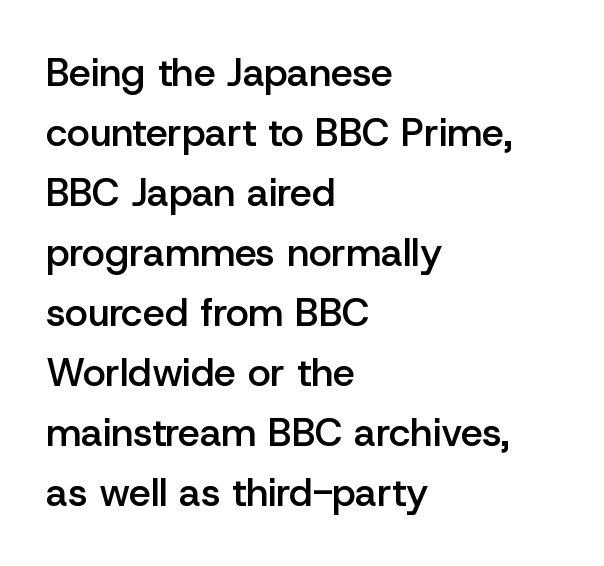
{"serif": "no", "italic": "no", "bold": "semi", "weight": "semibold", "width": "normal", "stroke_contrast": "low", "x_height": "medium", "monospaced": "no", "underline": "no", "align": "left", "line_spacing": "normal", "line_spacing_ratio": 1.54, "letter_spacing": "normal", "letter_spacing_em": 0.0, "glyph_px": 39}
